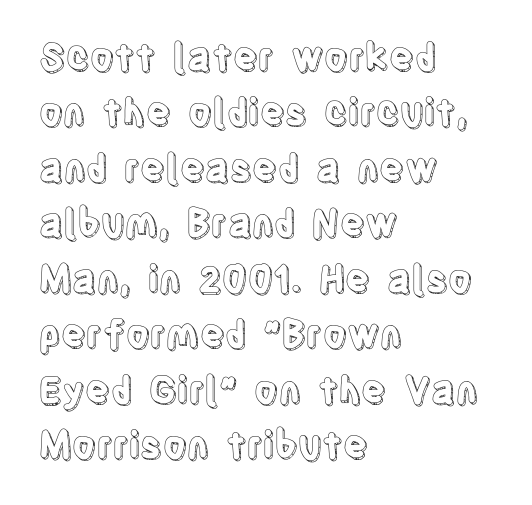
The image shows 37 px condensed type, upright; set left-aligned, normal line spacing (1.5x), normal letter spacing, not underlined; a large x-height.
